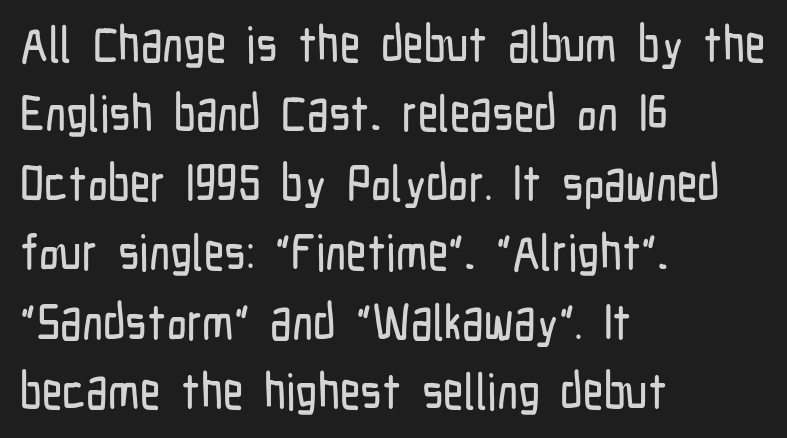
The rendering keeps characters at their native spacing. Character widths vary here, with narrow letters taking less room than wide ones. Italic: no, the glyphs are upright roman. Are there feet on the stems? There aren't — it's a sans. The paragraph has a hard left edge and a soft right edge. Lines of text with bare space underneath.
